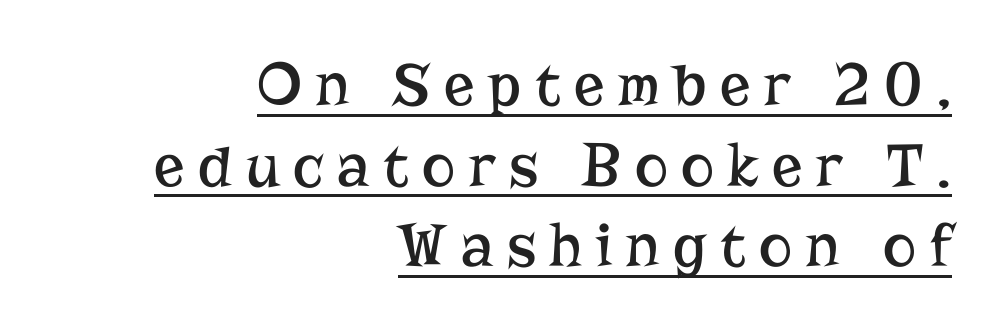
The image shows 63 px regular-weight serif type, upright; set right-aligned, normal line spacing (1.28x), unusually wide letter spacing (+0.22 em), underlined; low stroke contrast and a medium x-height.
